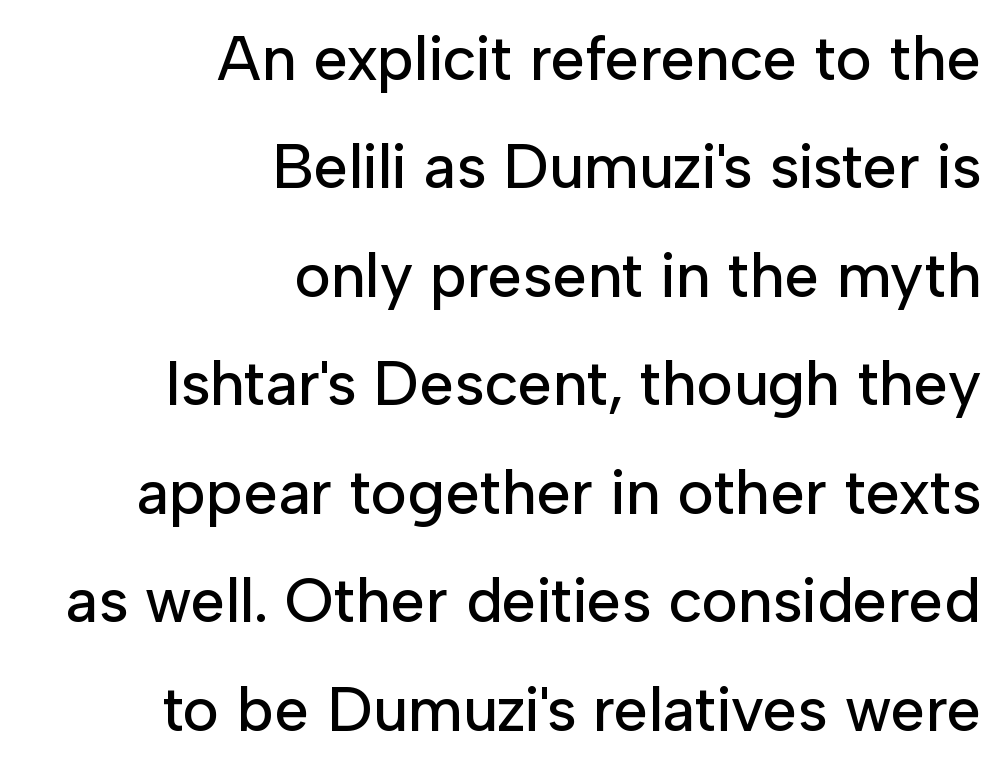
Check under the words: just untouched page. The specimen reads as upright at a glance. You could not count columns in this text — the font is proportionally spaced. The characters display no serif detailing; their extremities are plain.
